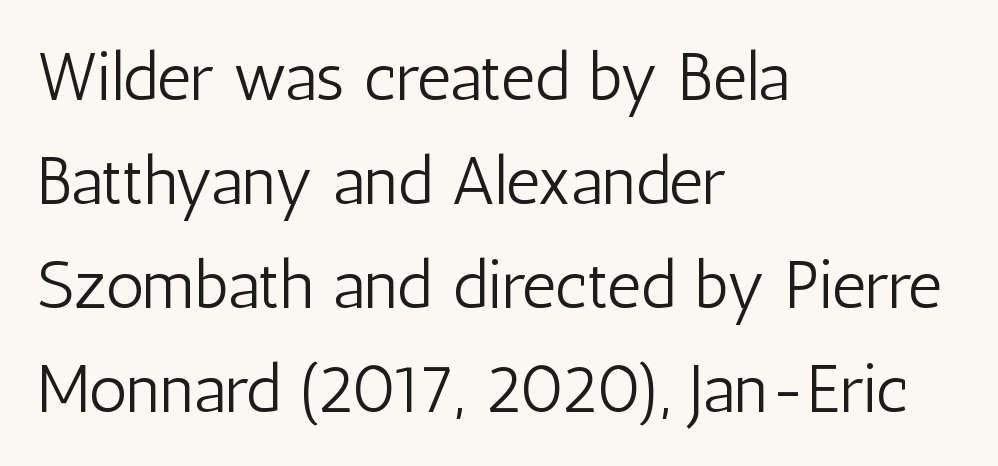
The image shows 67 px light, condensed sans-serif type, upright; set left-aligned, normal line spacing (1.55x), normal letter spacing, not underlined; low stroke contrast and a medium x-height.
